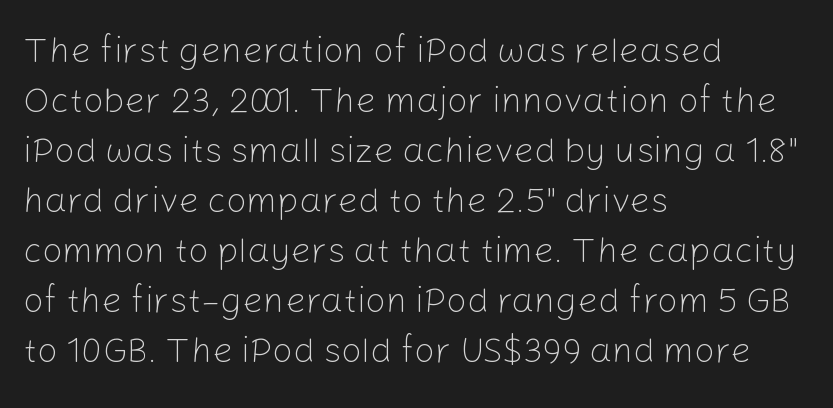
Q: Is the text bold? A: No.
Q: Is the text italic (slanted)? A: No, it is upright.
Q: Is the typeface a serif or a sans-serif typeface? A: Sans-serif.
Q: Is the text underlined? A: No.
Q: How is the paragraph aligned? A: Left-aligned.
Q: Is the spacing between letters normal or unusually wide? A: Normal.
Q: Is the spacing between lines tight, normal or loose? A: Normal.
Q: Width (condensed, normal, or wide)? A: Normal.
Q: Stroke contrast? A: Low.
Q: x-height? A: Medium.
Q: Monospaced? A: No.
